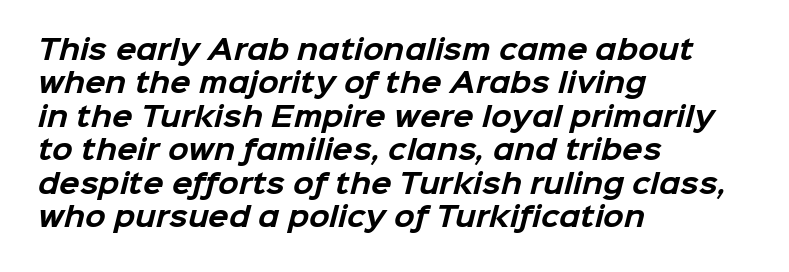
The image shows 27 px bold type; set left-aligned, line spacing 1.24x, normal letter spacing, not underlined.
